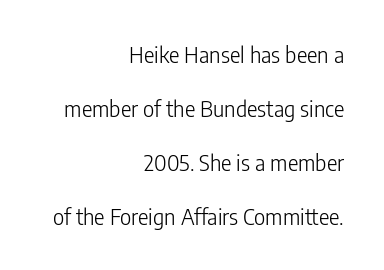
The paragraph shown leans on its right margin. Stems here are at most as thick as an everyday book face. Does the leading feel generous? Absolutely, it's lavish. The type is set solid horizontally, with unmodified tracking. Descenders are the only things crossing below the line. Is there any slant? The stems are plumb.
